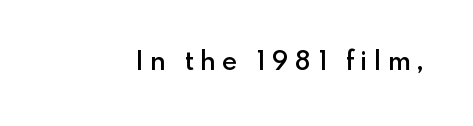
Posture: straight, roman, zero tilt. Letter spacing: wide. The rendering uses a semibold face; strokes are thickened but not to full bold. Bare-footed words on every line.
